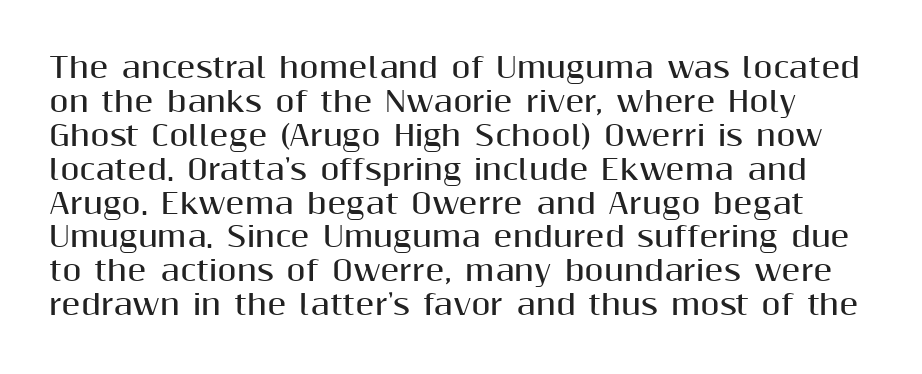
Q: Is the text bold? A: Yes.
Q: Is the text italic (slanted)? A: No, it is upright.
Q: Is the typeface a serif or a sans-serif typeface? A: Sans-serif.
Q: Is the text underlined? A: No.
Q: Is the spacing between letters normal or unusually wide? A: Normal.
Q: Width (condensed, normal, or wide)? A: Normal.
Q: Stroke contrast? A: Medium.
Q: x-height? A: Medium.
Q: Monospaced? A: No.
